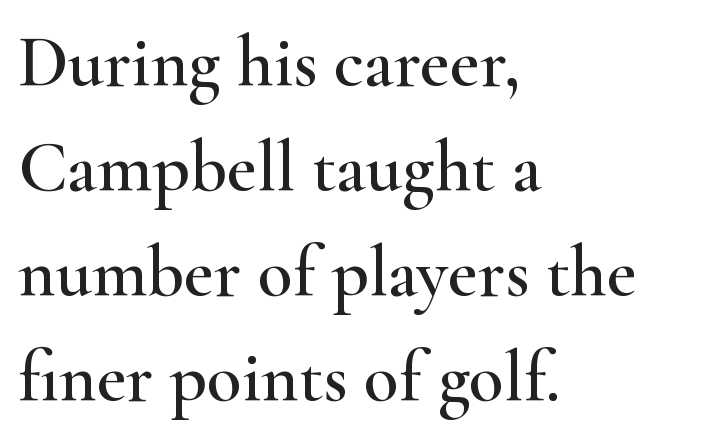
Every character sits straight up, as roman type does. This rendering leaves character spacing at its baseline value. Nobody drew a line under any word here. Stroke terminals: seriffed. Compared with a centered layout, this one pins lines to the left instead. Reading down the column, the eye jumps a familiar distance to each next line.
